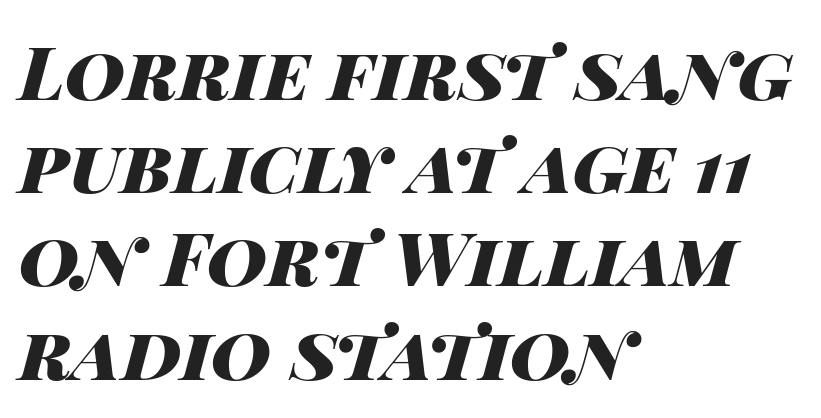
Q: Is the text bold? A: Yes.
Q: Is the text italic (slanted)? A: Yes, it leans right by about 14 degrees.
Q: Is the text underlined? A: No.
Q: How is the paragraph aligned? A: Left-aligned.
Q: Is the spacing between letters normal or unusually wide? A: Normal.
Q: Is the spacing between lines tight, normal or loose? A: Normal.
Q: Width (condensed, normal, or wide)? A: Wide.
Q: Stroke contrast? A: High.
Q: x-height? A: Large.
Q: Monospaced? A: No.
